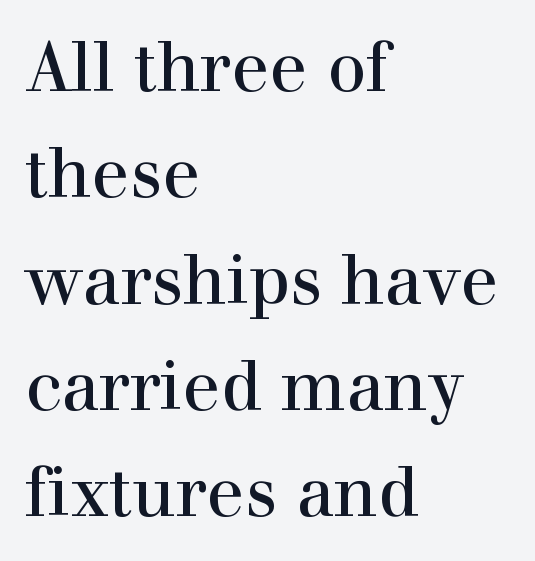
Q: Is the text italic (slanted)? A: No, it is upright.
Q: Is the typeface a serif or a sans-serif typeface? A: Serif.
Q: Is the text underlined? A: No.
Q: How is the paragraph aligned? A: Left-aligned.
Q: Is the spacing between letters normal or unusually wide? A: Normal.
Q: Is the spacing between lines tight, normal or loose? A: Normal.
Q: Width (condensed, normal, or wide)? A: Normal.
Q: x-height? A: Medium.
Q: Monospaced? A: No.
